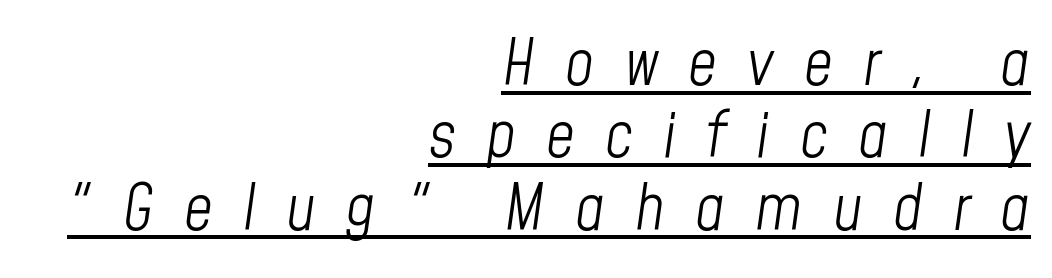
Q: Is the text bold? A: No.
Q: Is the text italic (slanted)? A: Yes, it leans right by about 8 degrees.
Q: Is the text underlined? A: Yes.
Q: How is the paragraph aligned? A: Right-aligned.
Q: Is the spacing between letters normal or unusually wide? A: Unusually wide.
Q: Is the spacing between lines tight, normal or loose? A: Tight.
Q: Width (condensed, normal, or wide)? A: Condensed.
Q: Stroke contrast? A: Low.
Q: x-height? A: Medium.
Q: Monospaced? A: No.
